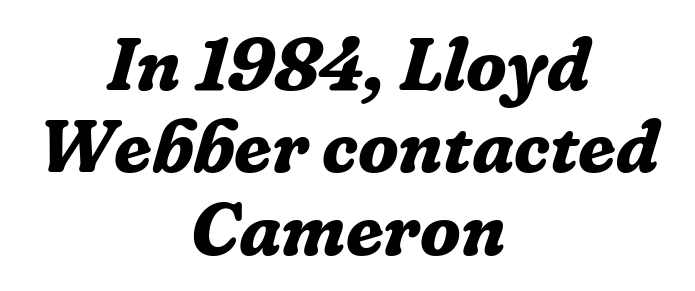
The image shows 75 px bold serif type, italic (leaning right); set centered, tight line spacing (1.1x), normal letter spacing, not underlined; low stroke contrast and a medium x-height.
